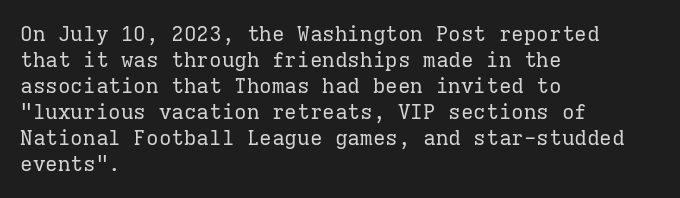
The typography opts for an upright posture over an oblique one. Unmarked baselines from the first word to the last. Students, note that the glyphs here touch the page at normal intervals. Which margin do the lines hug? The left one — the right edge is uneven. The typesetting does not lean heavy: it is not bold.
